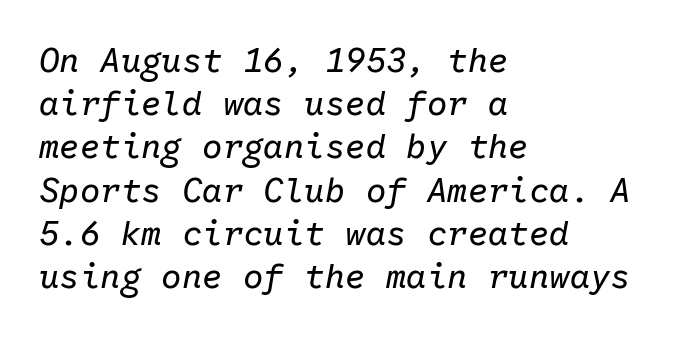
The image shows 34 px regular-weight type, italic (leaning right), monospaced; set left-aligned, normal line spacing (1.27x), normal letter spacing, not underlined; low stroke contrast and a medium x-height.
